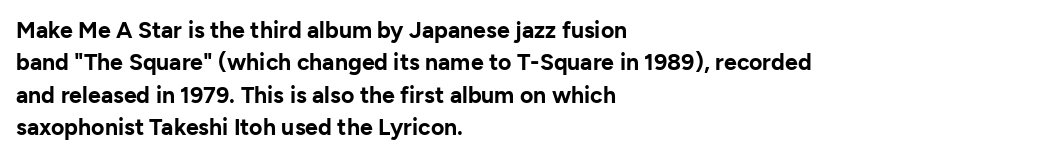
The space directly below the letters is spotless. A dark, heavy texture on the line: the type is bold. Every row of glyphs begins at an identical x-position on the left. Posture: vertical.
